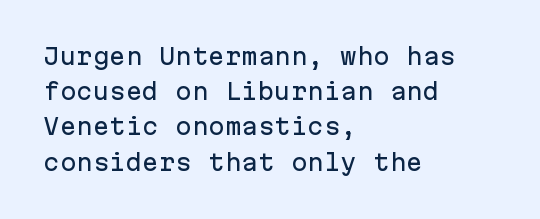
The image shows 22 px text type, upright; set left-aligned, normal line spacing (1.6x), normal letter spacing, not underlined.
